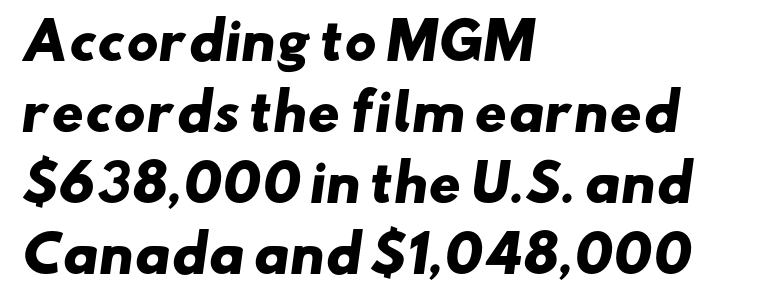
{"serif": "no", "bold": "yes", "weight": "heavy", "width": "wide", "stroke_contrast": "low", "x_height": "small", "monospaced": "no", "underline": "no", "align": "left", "line_spacing": "normal", "line_spacing_ratio": 1.42, "letter_spacing": "normal", "letter_spacing_em": 0.0, "glyph_px": 50}
